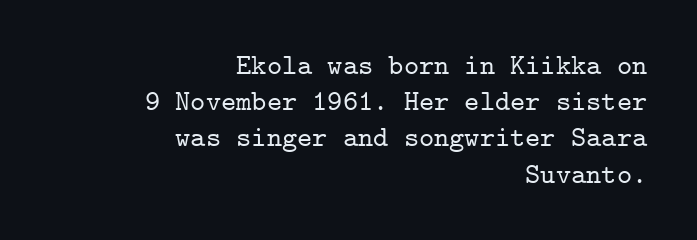
These lines sit exactly where default settings would place them. Glance below the letters and you will spot only blank space. Old-style or modern, the face here clearly has serifs. Typeset ragged left — the right edge is the straight one. Nothing unusual about the tracking: characters are spaced as the font intends. You could count columns in this text — the font is strictly monospaced.
